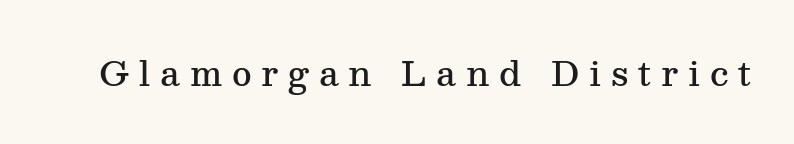
{"serif": "yes", "italic": "no", "bold": "semi", "weight": "semibold", "width": "normal", "stroke_contrast": "medium", "x_height": "medium", "monospaced": "no", "underline": "no", "letter_spacing": "wide", "letter_spacing_em": 0.29, "glyph_px": 34}
